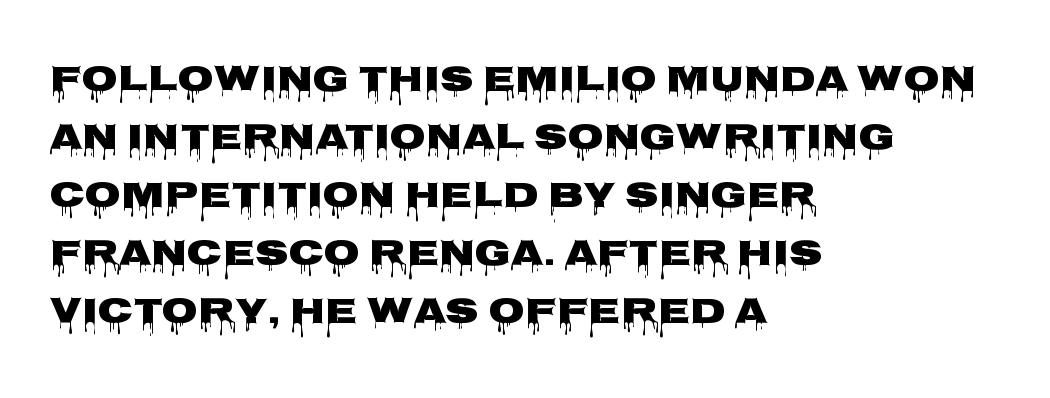
The image shows 37 px wide sans-serif type, upright; set left-aligned, normal line spacing (1.57x), normal letter spacing, not underlined; low stroke contrast and a large x-height.
